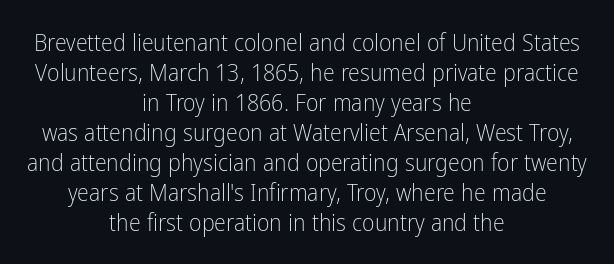
Q: Is the text bold? A: No.
Q: Is the text italic (slanted)? A: No, it is upright.
Q: Is the text underlined? A: No.
Q: How is the paragraph aligned? A: Centered.
Q: Is the spacing between letters normal or unusually wide? A: Normal.
Q: Is the spacing between lines tight, normal or loose? A: Normal.
